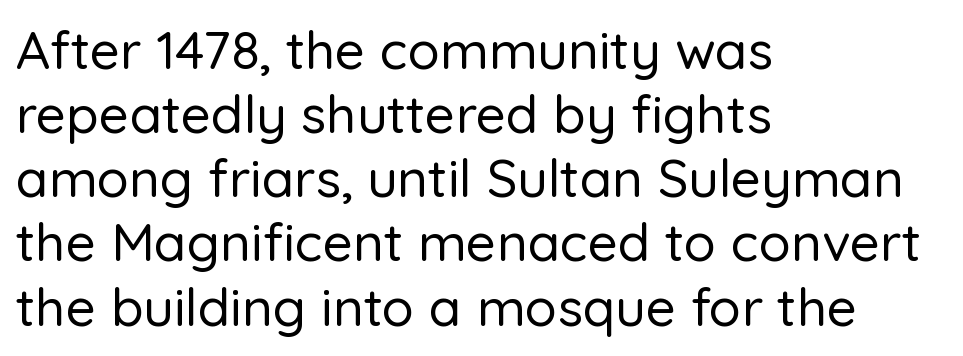
{"serif": "no", "italic": "no", "width": "normal", "stroke_contrast": "low", "x_height": "medium", "monospaced": "no", "underline": "no", "align": "left", "line_spacing_ratio": 1.21, "letter_spacing": "normal", "letter_spacing_em": 0.0, "glyph_px": 53}
